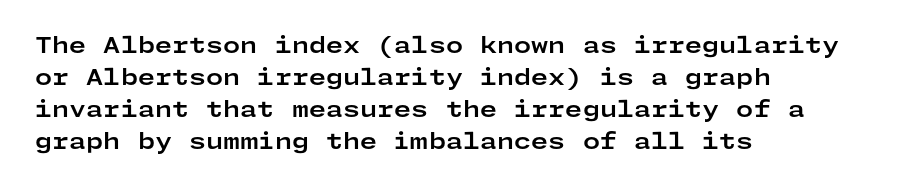
{"italic": "no", "bold": "yes", "underline": "no", "align": "left", "line_spacing": "normal", "line_spacing_ratio": 1.45, "letter_spacing": "normal", "letter_spacing_em": 0.0, "glyph_px": 22}
